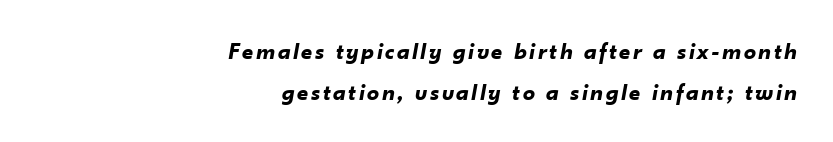
Q: Is the text bold? A: Yes.
Q: Is the text italic (slanted)? A: Yes, it leans right by about 10 degrees.
Q: Is the text underlined? A: No.
Q: How is the paragraph aligned? A: Right-aligned.
Q: Is the spacing between lines tight, normal or loose? A: Normal.
